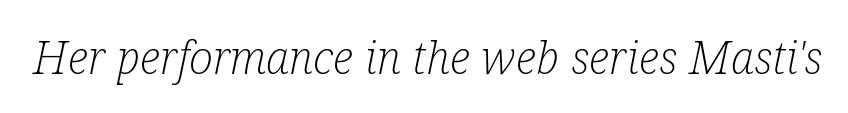
{"serif": "yes", "italic": "yes", "lean": "right", "slant_degrees": 12, "bold": "no", "weight": "light", "width": "condensed", "stroke_contrast": "low", "x_height": "medium", "monospaced": "no", "underline": "no", "letter_spacing": "normal", "letter_spacing_em": 0.0, "glyph_px": 45}
